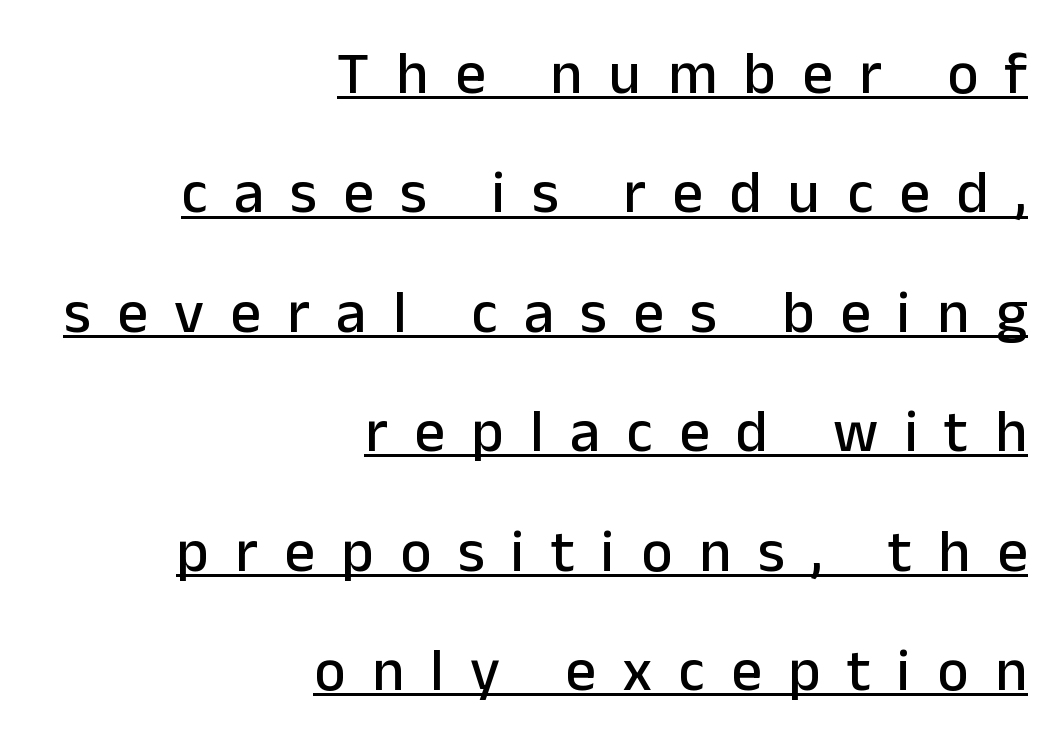
{"serif": "no", "italic": "no", "width": "normal", "stroke_contrast": "low", "x_height": "medium", "monospaced": "no", "underline": "yes", "align": "right", "line_spacing": "loose", "line_spacing_ratio": 1.99, "letter_spacing": "wide", "letter_spacing_em": 0.44, "glyph_px": 60}
